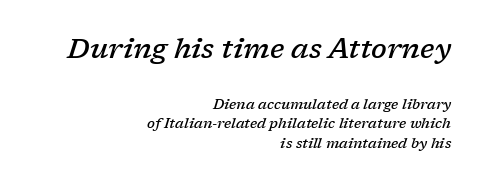
The image shows 28 px semibold serif type, italic (leaning right); set right-aligned, normal line spacing (1.38x), normal letter spacing, not underlined; the first (top) block is 2.0x larger; low stroke contrast and a medium x-height.
